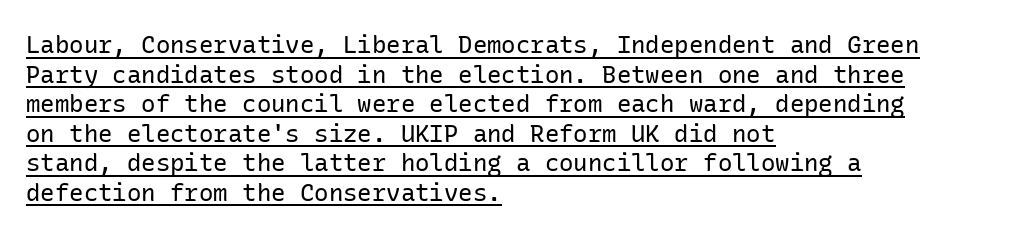
The rag falls on the right side of this text block. The face used here appears with an underline applied. The typesetting does not lean heavy: it is not bold. The letters stand straight up with perfectly vertical stems. Tracking here is standard; glyphs follow each other at the usual distance.
